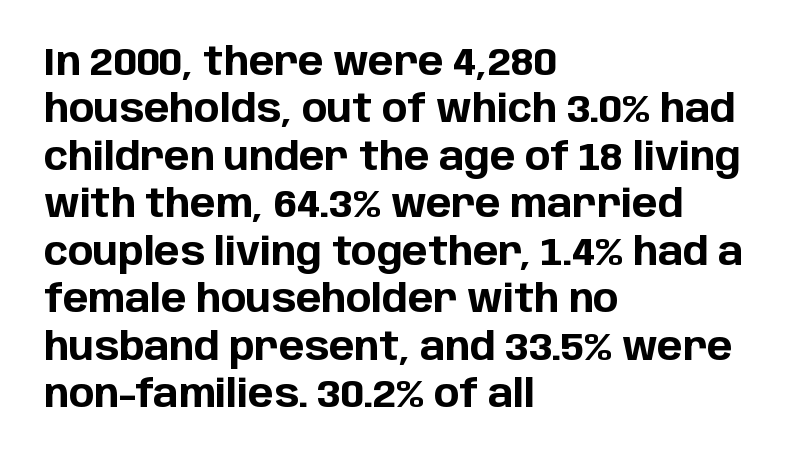
Q: Is the text bold? A: Yes.
Q: Is the text italic (slanted)? A: No, it is upright.
Q: Is the typeface a serif or a sans-serif typeface? A: Sans-serif.
Q: Is the text underlined? A: No.
Q: How is the paragraph aligned? A: Left-aligned.
Q: Is the spacing between letters normal or unusually wide? A: Normal.
Q: Is the spacing between lines tight, normal or loose? A: Normal.
Q: Width (condensed, normal, or wide)? A: Normal.
Q: Stroke contrast? A: Low.
Q: x-height? A: Large.
Q: Monospaced? A: No.
